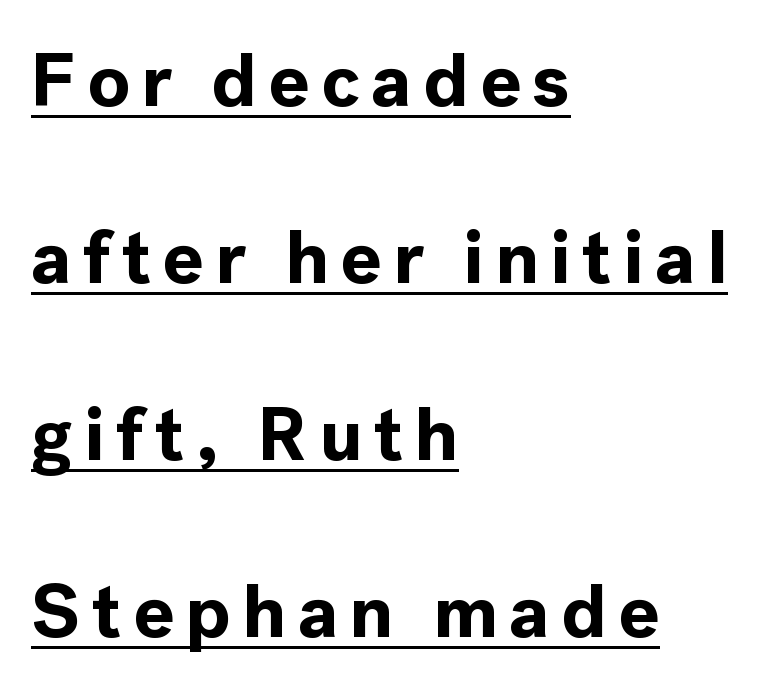
Q: Is the text bold? A: Yes.
Q: Is the text italic (slanted)? A: No, it is upright.
Q: Is the typeface a serif or a sans-serif typeface? A: Sans-serif.
Q: Is the text underlined? A: Yes.
Q: How is the paragraph aligned? A: Left-aligned.
Q: Is the spacing between lines tight, normal or loose? A: Loose.
Q: Width (condensed, normal, or wide)? A: Normal.
Q: x-height? A: Medium.
Q: Monospaced? A: No.
